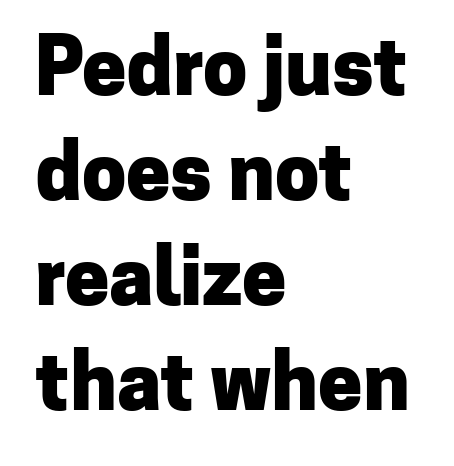
When letters stand straight like this, we call the style roman or upright. Does the weight exceed regular? Yes, all the way to bold. The rag falls on the right side of this text block. The face used here is a sans, in the tradition of grotesques and geometrics. Caption: standard tracking, unaltered. The foot of each line stays bare and open.
